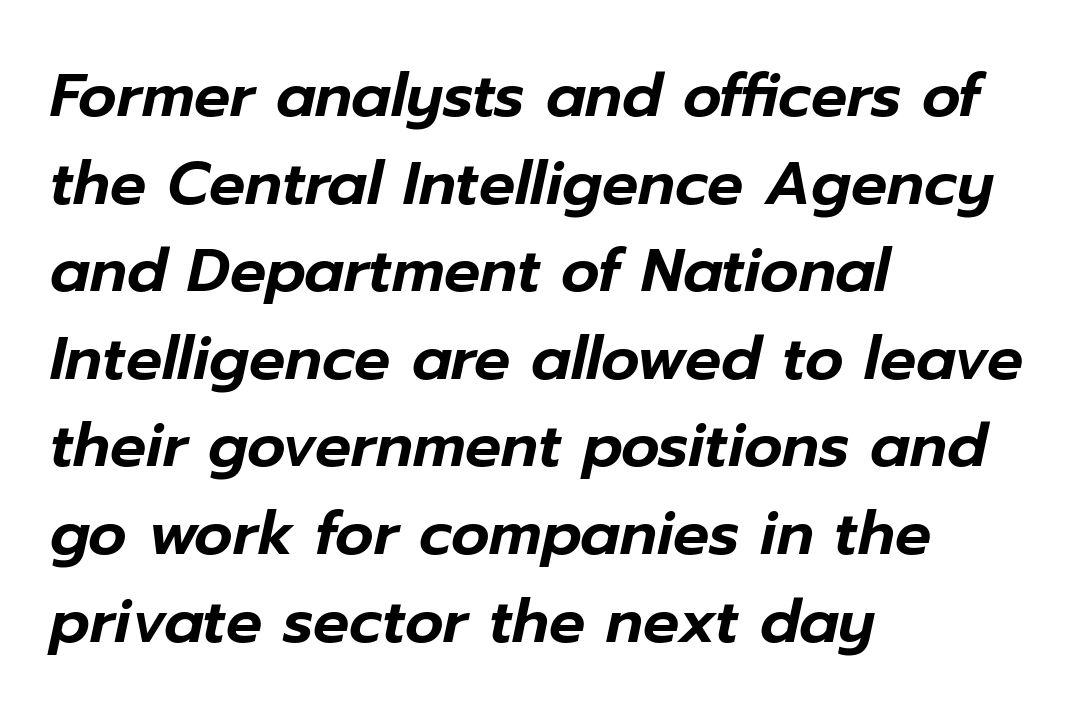
Q: Is the text italic (slanted)? A: Yes, it leans right by about 12 degrees.
Q: Is the text underlined? A: No.
Q: How is the paragraph aligned? A: Left-aligned.
Q: Is the spacing between letters normal or unusually wide? A: Normal.
Q: Is the spacing between lines tight, normal or loose? A: Normal.
Q: Width (condensed, normal, or wide)? A: Normal.
Q: Stroke contrast? A: Low.
Q: x-height? A: Medium.
Q: Monospaced? A: No.
